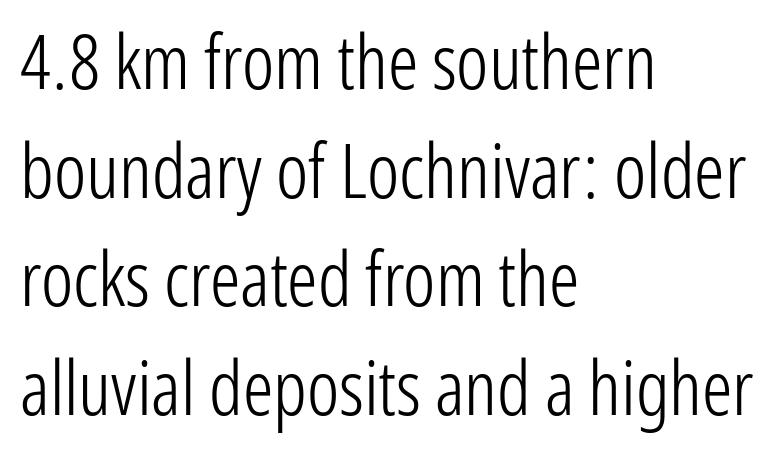
Q: Is the text bold? A: No.
Q: Is the text italic (slanted)? A: No, it is upright.
Q: Is the typeface a serif or a sans-serif typeface? A: Sans-serif.
Q: Is the text underlined? A: No.
Q: How is the paragraph aligned? A: Left-aligned.
Q: Is the spacing between letters normal or unusually wide? A: Normal.
Q: Is the spacing between lines tight, normal or loose? A: Normal.
Q: Width (condensed, normal, or wide)? A: Condensed.
Q: Stroke contrast? A: Low.
Q: x-height? A: Medium.
Q: Monospaced? A: No.
